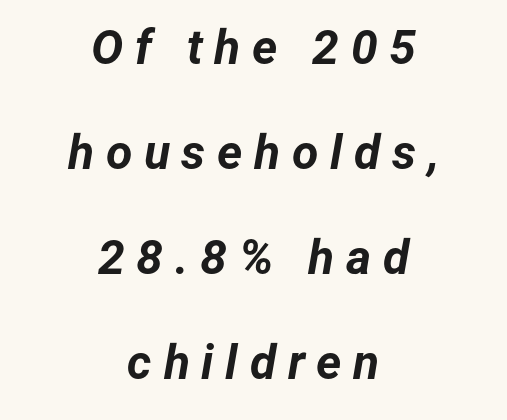
Quick note: underline off. The letters advance in unequal steps, a hallmark of proportional type. One glance says open: line gaps are wider than usual. The rag falls on both sides of this text block equally.
